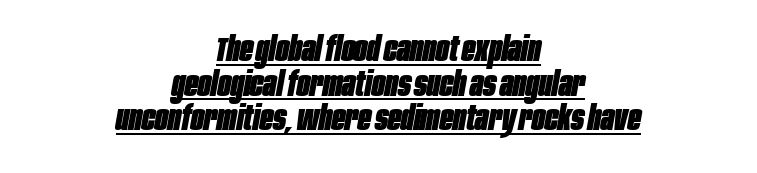
{"italic": "yes", "lean": "right", "slant_degrees": 10, "bold": "yes", "weight": "heavy", "width": "condensed", "stroke_contrast": "low", "x_height": "large", "monospaced": "no", "underline": "yes", "align": "center", "line_spacing": "tight", "line_spacing_ratio": 0.99, "letter_spacing": "normal", "letter_spacing_em": 0.0, "glyph_px": 35}
